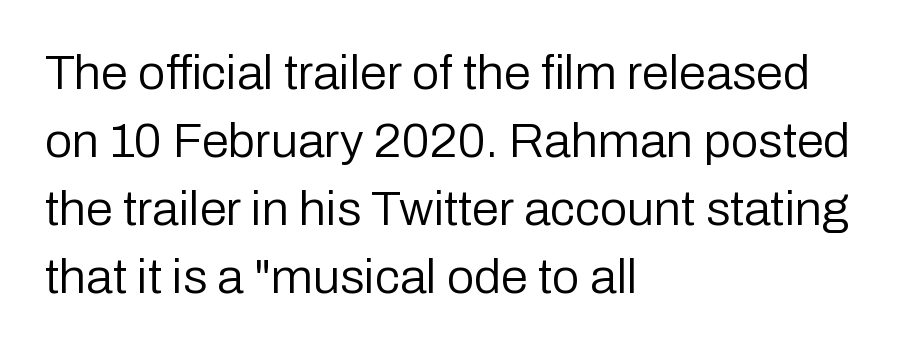
Line starts are locked; line ends wander. Words float on clear page, feet unadorned. Stroke thickness stays within the range of a standard reading face or lighter. Do the characters align in a grid? No, the font is proportional. The rendering uses a moderate line-height, typical for paragraphs.
